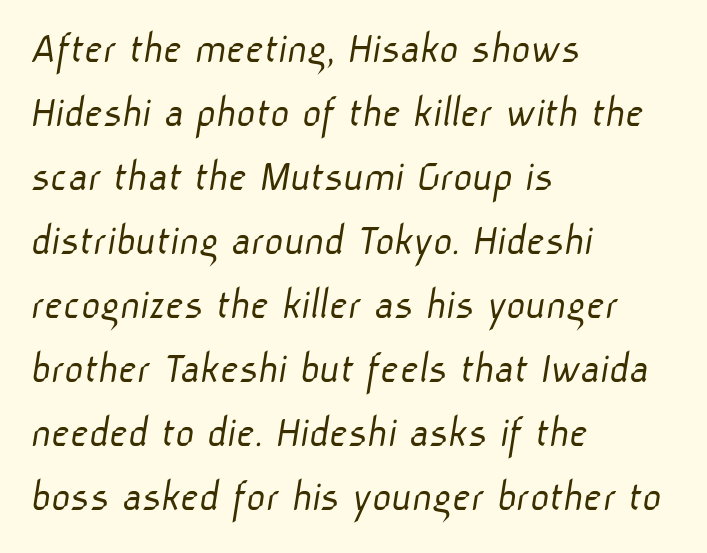
{"serif": "no", "bold": "no", "weight": "light", "width": "normal", "stroke_contrast": "low", "x_height": "medium", "monospaced": "no", "underline": "no", "align": "left", "line_spacing": "normal", "line_spacing_ratio": 1.39, "letter_spacing": "normal", "letter_spacing_em": 0.0, "glyph_px": 46}
